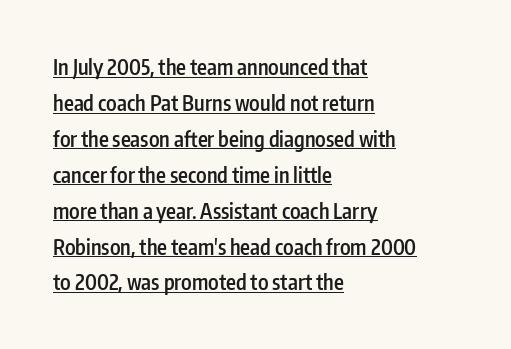
The image shows 21 px text type, upright; set left-aligned, line spacing 1.71x, normal letter spacing, underlined.
